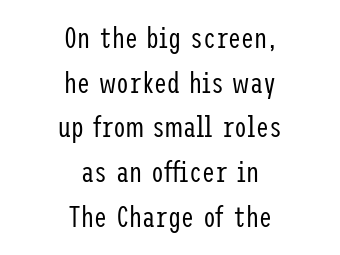
Q: Is the text bold? A: No.
Q: Is the text italic (slanted)? A: No, it is upright.
Q: Is the typeface a serif or a sans-serif typeface? A: Sans-serif.
Q: Is the text underlined? A: No.
Q: How is the paragraph aligned? A: Centered.
Q: Is the spacing between letters normal or unusually wide? A: Normal.
Q: Is the spacing between lines tight, normal or loose? A: Normal.
Q: Width (condensed, normal, or wide)? A: Condensed.
Q: Stroke contrast? A: Low.
Q: x-height? A: Medium.
